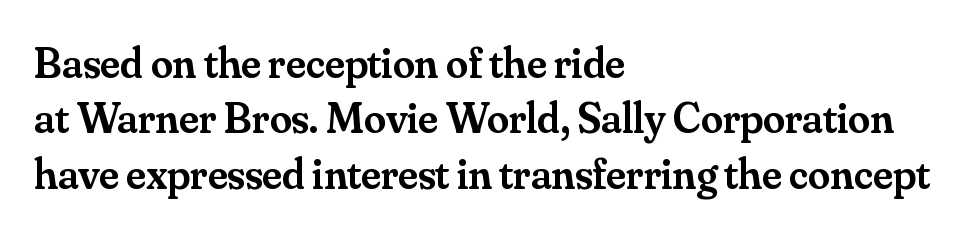
The image shows 44 px semibold serif type, upright; set left-aligned, normal line spacing (1.26x), normal letter spacing, not underlined; medium stroke contrast and a small x-height.
